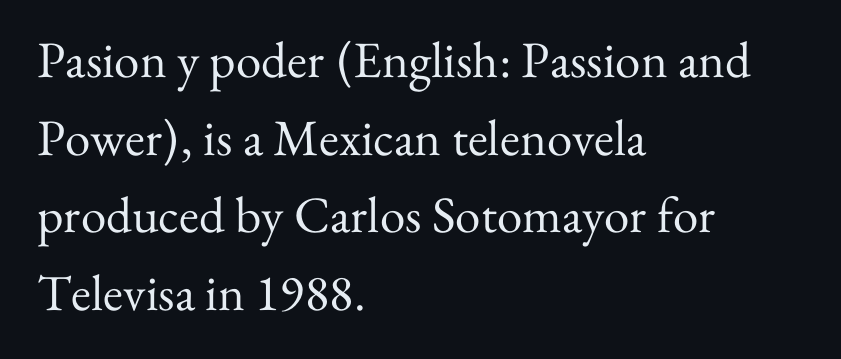
The lines sit at an ordinary, default distance from one another. Just letters on the line, the space beneath them empty. The typography opts for an upright posture over an oblique one. Teacher's note: observe the even left margin — that is flush-left alignment. Compared with a typical body face, this is equally light or lighter still. The typeface chosen for these lines features serifs.
